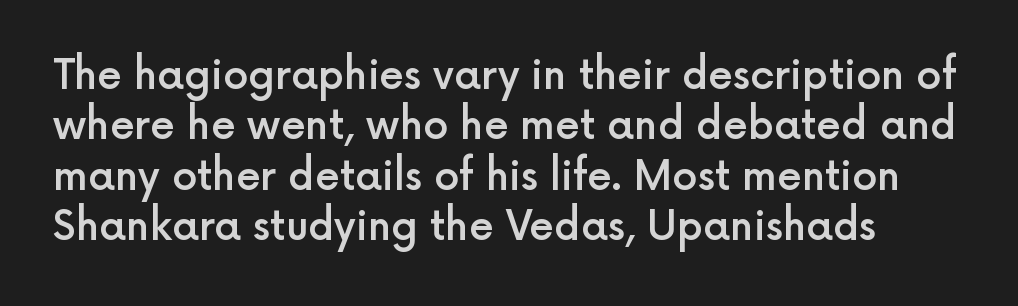
{"serif": "no", "italic": "no", "bold": "semi", "weight": "semibold", "width": "normal", "x_height": "medium", "monospaced": "no", "underline": "no", "line_spacing": "normal", "line_spacing_ratio": 1.26, "letter_spacing": "normal", "letter_spacing_em": 0.0, "glyph_px": 40}
